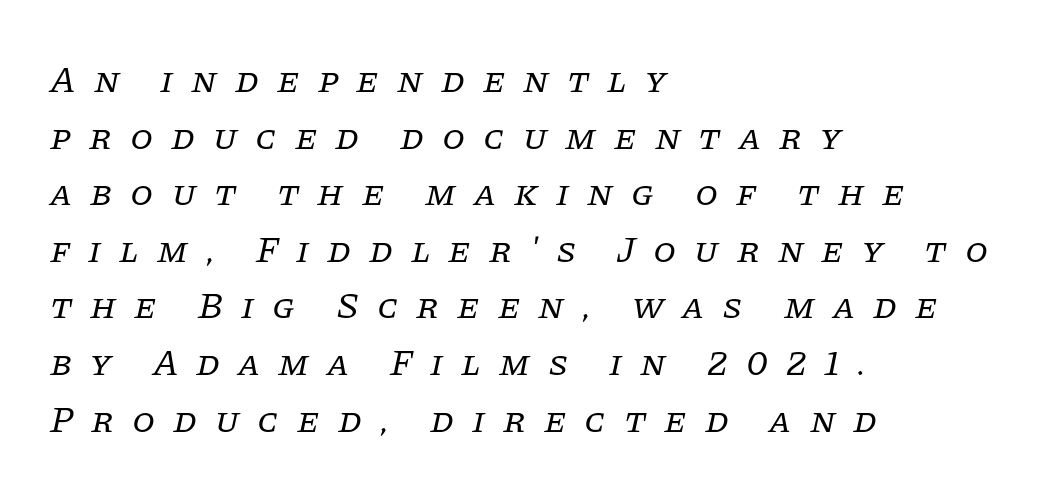
The image shows 37 px regular-weight serif type, italic (leaning right); set left-aligned, normal line spacing (1.53x), unusually wide letter spacing (+0.48 em), not underlined; low stroke contrast and a large x-height.
